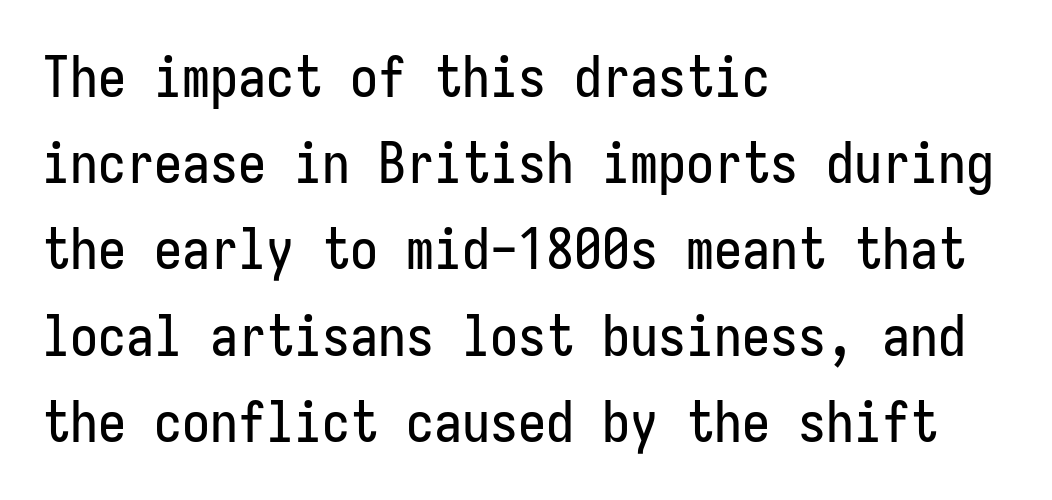
The image shows 56 px condensed sans-serif type, upright; set left-aligned, normal line spacing (1.54x), normal letter spacing, not underlined; low stroke contrast and a medium x-height.
